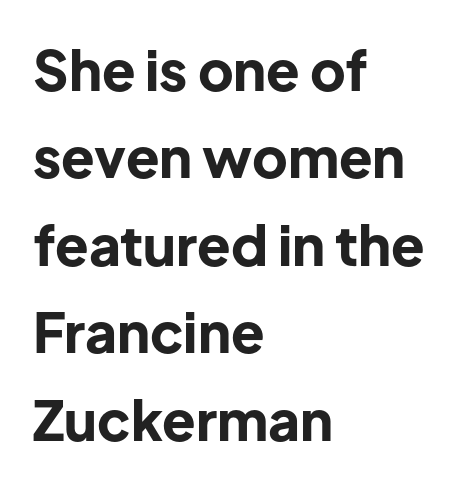
Q: Is the text bold? A: Yes.
Q: Is the text italic (slanted)? A: No, it is upright.
Q: Is the typeface a serif or a sans-serif typeface? A: Sans-serif.
Q: Is the text underlined? A: No.
Q: How is the paragraph aligned? A: Left-aligned.
Q: Is the spacing between letters normal or unusually wide? A: Normal.
Q: Is the spacing between lines tight, normal or loose? A: Normal.
Q: Width (condensed, normal, or wide)? A: Normal.
Q: Stroke contrast? A: Low.
Q: x-height? A: Medium.
Q: Monospaced? A: No.
